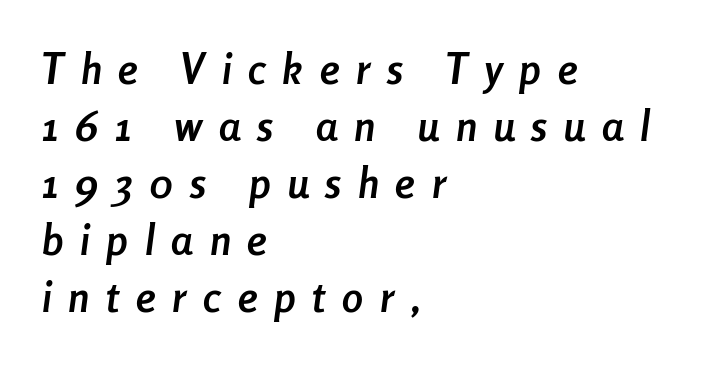
Proportional: the letters do not fall into vertical columns. Only glyphs here, with clear space below each row. The vertical gap from one line to the next is medium. The tracking reads as deliberately expanded to a designer's eye. An italicized treatment has been applied to the whole sample. Does the copy run flush right? No — it runs flush left.
